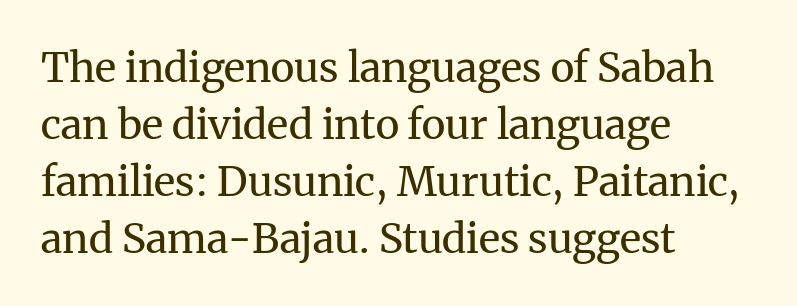
Q: Is the text bold? A: No.
Q: Is the text italic (slanted)? A: No, it is upright.
Q: Is the typeface a serif or a sans-serif typeface? A: Serif.
Q: Is the text underlined? A: No.
Q: How is the paragraph aligned? A: Left-aligned.
Q: Is the spacing between letters normal or unusually wide? A: Normal.
Q: Is the spacing between lines tight, normal or loose? A: Normal.
Q: Width (condensed, normal, or wide)? A: Normal.
Q: Stroke contrast? A: Medium.
Q: x-height? A: Medium.
Q: Monospaced? A: No.
